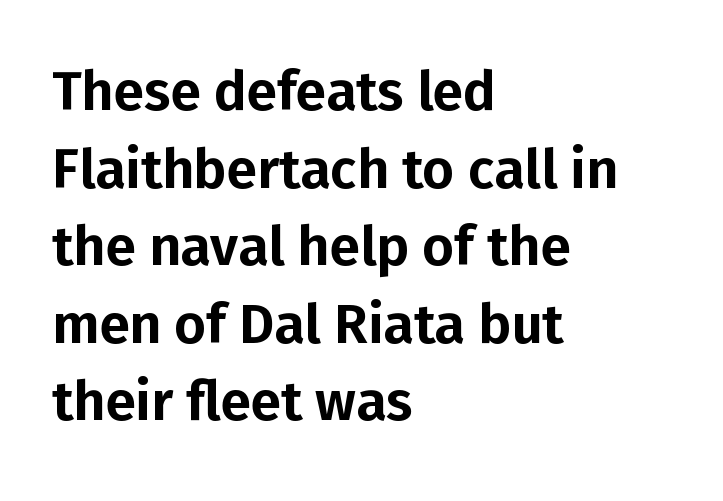
A clean baseline with only descenders dipping below it. Compared with typical body copy, the letter spacing here is the same. What's the leading like? Ordinary, nothing unusual. Proportional: the letters do not fall into vertical columns. The paragraph has a hard left edge and a soft right edge.
